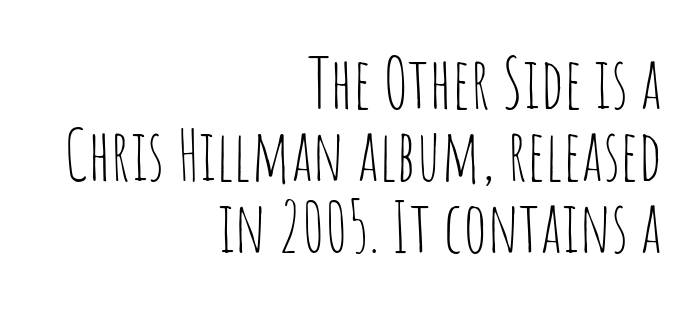
{"serif": "no", "italic": "no", "bold": "no", "weight": "thin", "width": "condensed", "stroke_contrast": "low", "x_height": "large", "monospaced": "no", "underline": "no", "align": "right", "line_spacing": "tight", "line_spacing_ratio": 1.03, "letter_spacing": "normal", "letter_spacing_em": 0.0, "glyph_px": 70}
